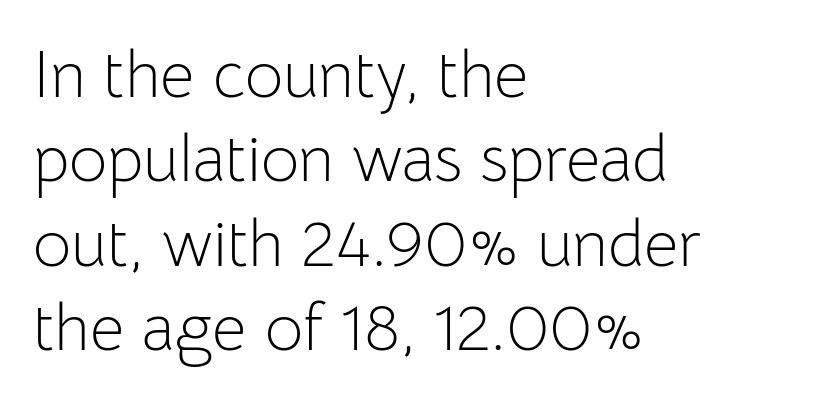
{"serif": "no", "italic": "no", "bold": "no", "weight": "light", "width": "normal", "stroke_contrast": "low", "x_height": "medium", "monospaced": "no", "underline": "no", "align": "left", "line_spacing": "normal", "line_spacing_ratio": 1.28, "letter_spacing": "normal", "letter_spacing_em": 0.0, "glyph_px": 66}
